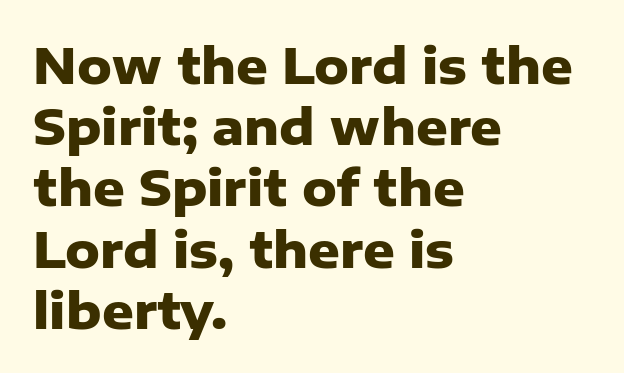
The image shows 49 px heavy sans-serif type, upright; set left-aligned, normal line spacing (1.25x), normal letter spacing, not underlined; low stroke contrast and a medium x-height.
